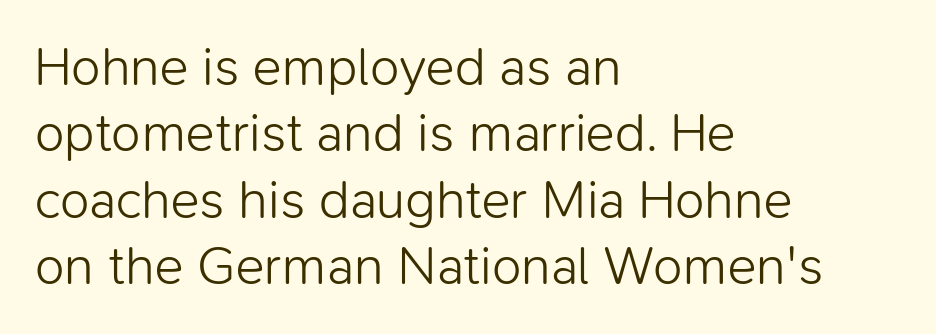
{"serif": "no", "italic": "no", "bold": "no", "weight": "light", "width": "normal", "stroke_contrast": "low", "x_height": "medium", "monospaced": "no", "underline": "no", "align": "left", "line_spacing_ratio": 1.23, "letter_spacing": "normal", "letter_spacing_em": 0.0, "glyph_px": 54}
